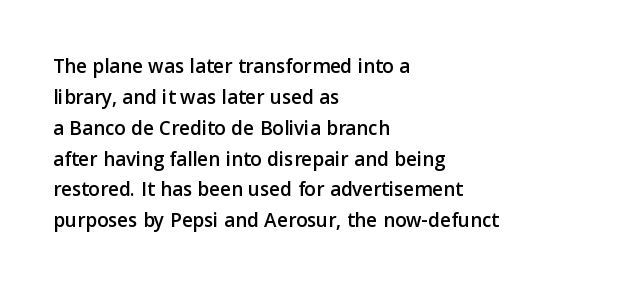
There is no visible air inserted between adjacent glyphs. Alignment: flush left. The words here are not underlined. The axis of the letterforms is exactly vertical. The designer left line spacing at the default.
